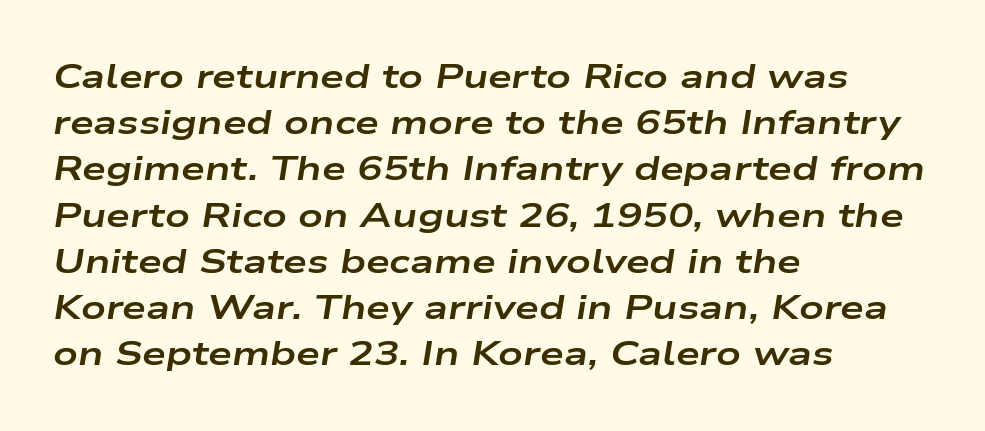
The space beneath each line is pristine and unruled. The face used here is proportionally spaced, like ordinary book or web type. Glyph-to-glyph distance matches everyday printed text. Every row of glyphs begins at an identical x-position on the left. Leading: standard.
